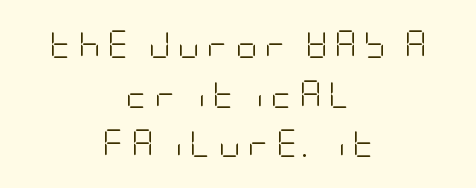
Q: Is the text bold? A: No.
Q: Is the text italic (slanted)? A: No, it is upright.
Q: Is the typeface a serif or a sans-serif typeface? A: Sans-serif.
Q: Is the text underlined? A: No.
Q: How is the paragraph aligned? A: Centered.
Q: Is the spacing between letters normal or unusually wide? A: Unusually wide.
Q: Width (condensed, normal, or wide)? A: Condensed.
Q: Stroke contrast? A: Low.
Q: x-height? A: Large.
